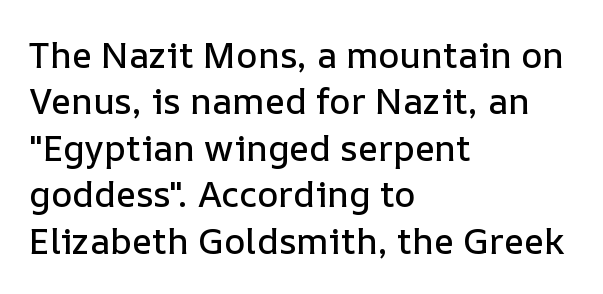
Underlining? Definitely not there. Observe the ordinary spacing: letters are neighbours, not strangers. Leading matches the norm, producing a regular column. The letters stand straight up with perfectly vertical stems. The letters advance in unequal steps, a hallmark of proportional type.
